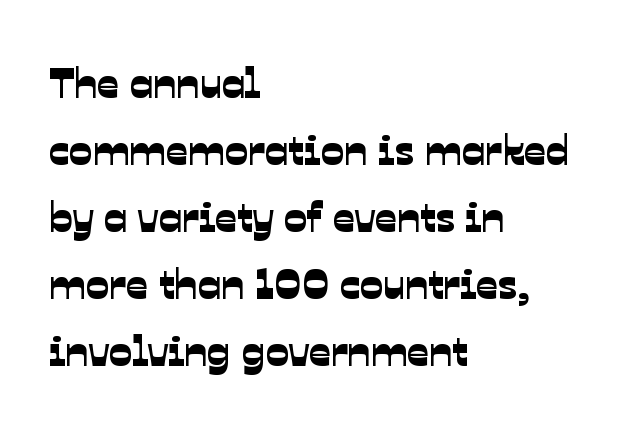
{"serif": "no", "width": "normal", "stroke_contrast": "low", "x_height": "medium", "monospaced": "no", "underline": "no", "align": "left", "line_spacing": "normal", "line_spacing_ratio": 1.56, "letter_spacing": "normal", "letter_spacing_em": 0.0, "glyph_px": 43}
